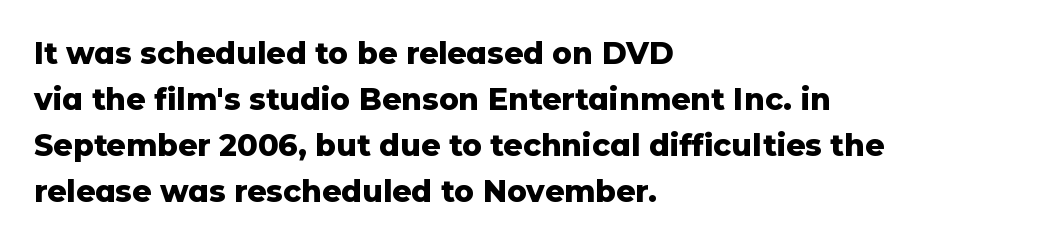
You'd pick this weight for a headline — it's a proper bold. The tracking reads as untouched default to a designer's eye. Each letter's strokes conclude bluntly, with no projecting serifs. Letters rest on an invisible, unmarked baseline. Rendered with straight, roman letterforms. Compared with typical paragraphs, the rows here are spaced about the same.
